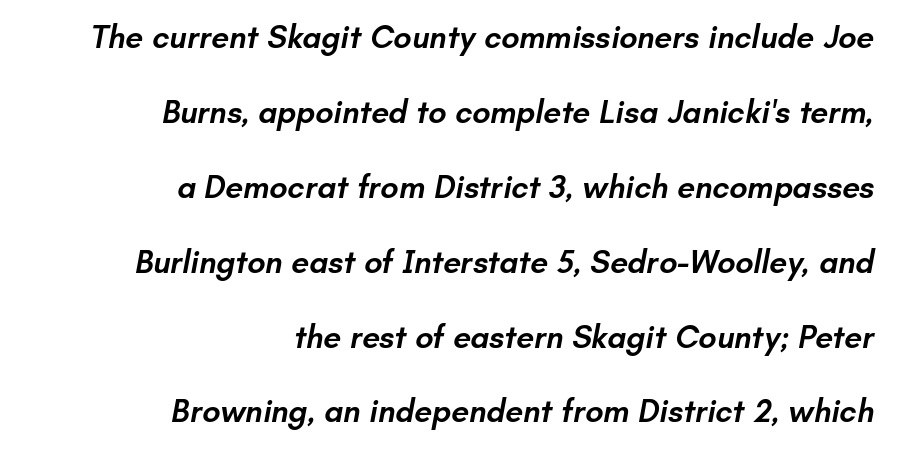
A flush-right, rag-left setting is used for this passage. The letters advance in unequal steps, a hallmark of proportional type. Interline gaps are noticeably wide in this sample. The space beneath each line is pristine and unruled. Inter-character spacing is left at the font's built-in metrics.
